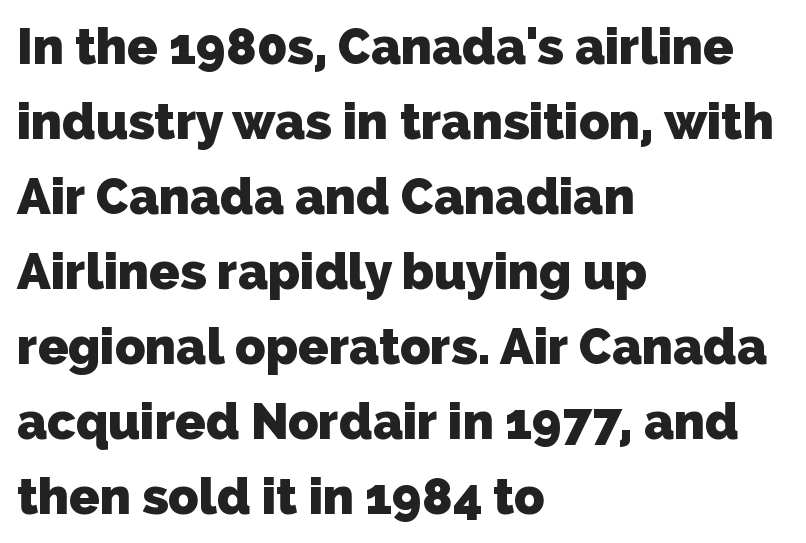
The image shows 50 px heavy sans-serif type; set left-aligned, normal line spacing (1.5x), normal letter spacing, not underlined; low stroke contrast and a medium x-height.
